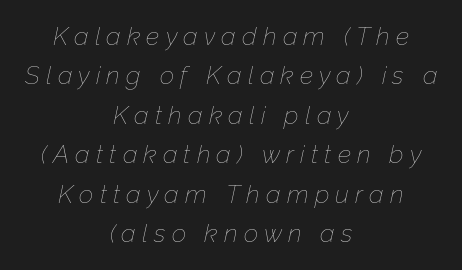
{"italic": "yes", "lean": "right", "slant_degrees": 12, "bold": "no", "underline": "no", "align": "center", "line_spacing": "normal", "line_spacing_ratio": 1.58, "letter_spacing": "wide", "letter_spacing_em": 0.25, "glyph_px": 25}
